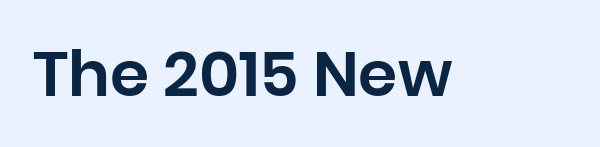
{"serif": "no", "italic": "no", "width": "normal", "stroke_contrast": "low", "x_height": "large", "monospaced": "no", "underline": "no", "letter_spacing": "normal", "letter_spacing_em": 0.0, "glyph_px": 63}
